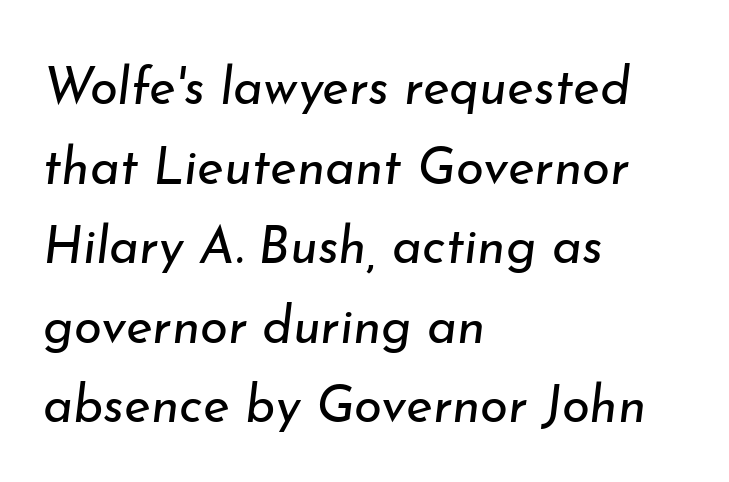
The image shows 51 px regular-weight type, italic (leaning right); set left-aligned, normal line spacing (1.56x), normal letter spacing, not underlined; low stroke contrast and a small x-height.
